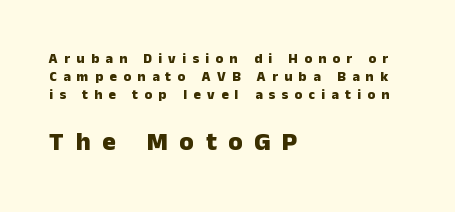
{"italic": "no", "bold": "yes", "underline": "no", "align": "left", "line_spacing": "normal", "line_spacing_ratio": 1.3, "letter_spacing": "wide", "letter_spacing_em": 0.45, "larger_block": "second", "size_ratio": 1.86, "glyph_px": 26}
